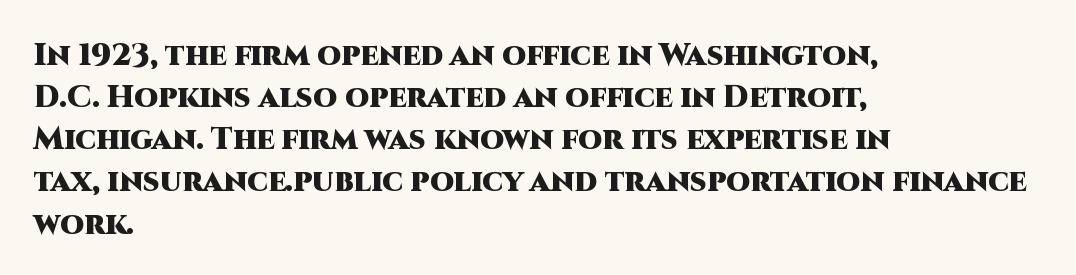
{"serif": "no", "italic": "no", "bold": "yes", "weight": "heavy", "width": "normal", "stroke_contrast": "high", "x_height": "large", "monospaced": "no", "underline": "no", "align": "left", "line_spacing": "normal", "line_spacing_ratio": 1.36, "letter_spacing": "normal", "letter_spacing_em": 0.0, "glyph_px": 31}
